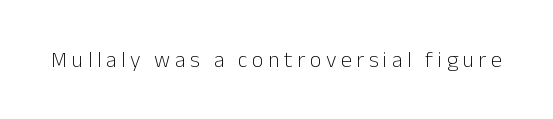
Descenders are the only things crossing below the line. This sample uses an upright cut, with every glyph sitting square on the baseline. Heaviness? Minimal to ordinary, like unemphasized prose. Observe the wide spacing: letters keep a clear distance from each other.
